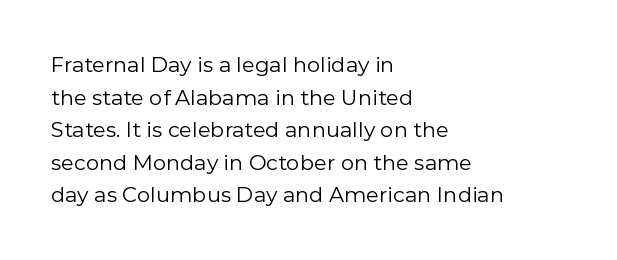
Q: Is the text bold? A: No.
Q: Is the text italic (slanted)? A: No, it is upright.
Q: Is the text underlined? A: No.
Q: How is the paragraph aligned? A: Left-aligned.
Q: Is the spacing between letters normal or unusually wide? A: Normal.
Q: Is the spacing between lines tight, normal or loose? A: Normal.
